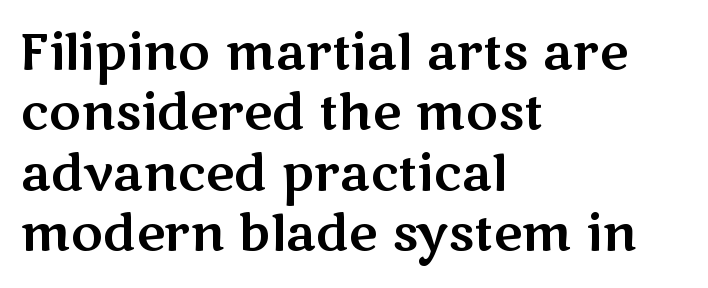
Q: Is the text italic (slanted)? A: No, it is upright.
Q: Is the typeface a serif or a sans-serif typeface? A: Sans-serif.
Q: Is the text underlined? A: No.
Q: How is the paragraph aligned? A: Left-aligned.
Q: Is the spacing between letters normal or unusually wide? A: Normal.
Q: Width (condensed, normal, or wide)? A: Wide.
Q: Stroke contrast? A: Medium.
Q: x-height? A: Medium.
Q: Monospaced? A: No.
